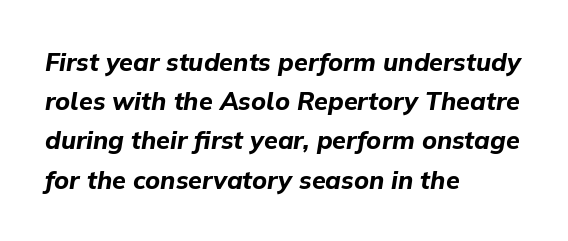
Q: Is the text bold? A: Yes.
Q: Is the text italic (slanted)? A: Yes, it leans right by about 9 degrees.
Q: Is the text underlined? A: No.
Q: How is the paragraph aligned? A: Left-aligned.
Q: Is the spacing between letters normal or unusually wide? A: Normal.
Q: Is the spacing between lines tight, normal or loose? A: Normal.
